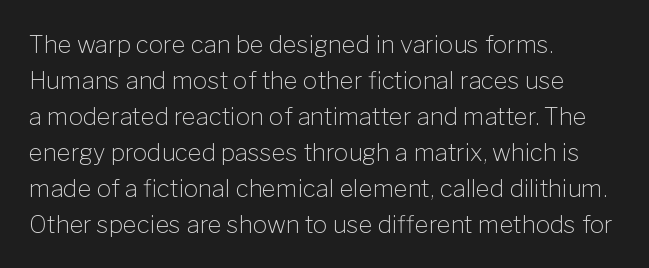
{"italic": "no", "bold": "no", "underline": "no", "align": "left", "line_spacing": "normal", "line_spacing_ratio": 1.5, "letter_spacing": "normal", "letter_spacing_em": 0.0, "glyph_px": 24}
